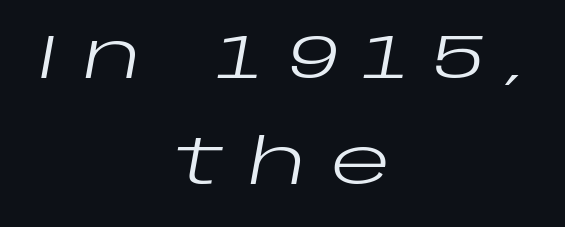
The image shows 63 px regular-weight, wide type, italic (leaning right); set centered, normal line spacing (1.68x), unusually wide letter spacing (+0.38 em), not underlined; low stroke contrast and a large x-height.
